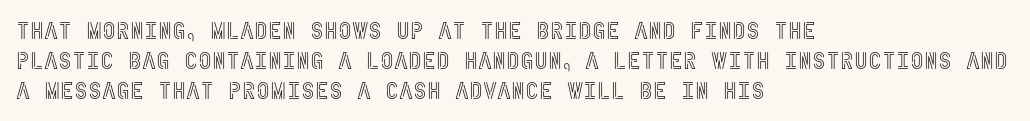
{"italic": "no", "underline": "no", "align": "left", "line_spacing": "normal", "line_spacing_ratio": 1.26, "letter_spacing": "normal", "letter_spacing_em": 0.0, "glyph_px": 24}
